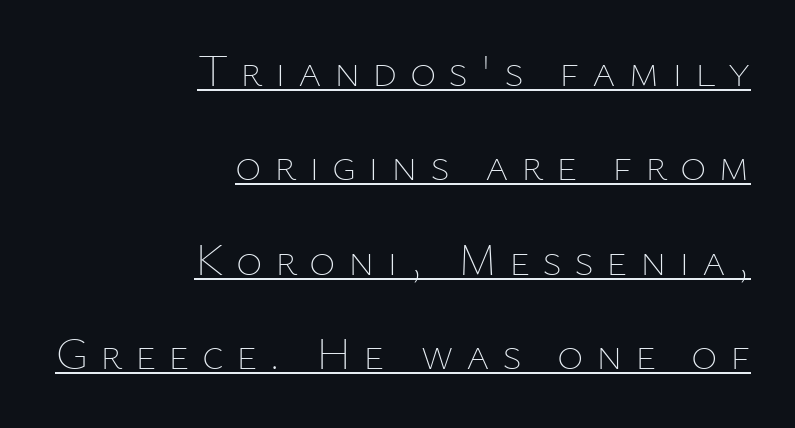
The image shows 45 px thin type, upright; set right-aligned, loose line spacing (2.1x), unusually wide letter spacing (+0.27 em), underlined; low stroke contrast and a medium x-height.
